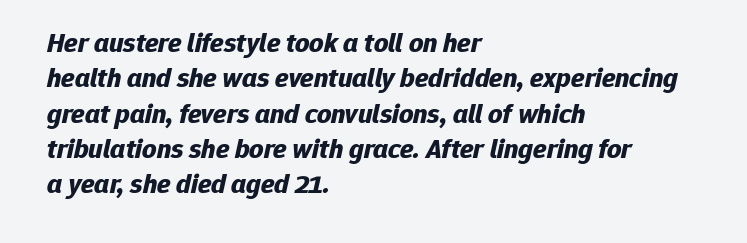
Pretty heavy lettering here — definitely bold. The passage shown leans; its letterforms are oblique. This sample has the flowing, uneven cadence of proportional lettering. Left-aligned paragraph, ragged on the right.
